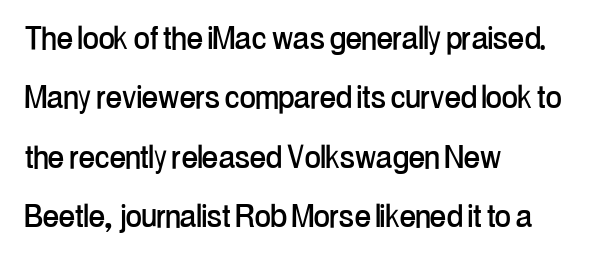
The image shows 39 px condensed sans-serif type, upright; set left-aligned, normal line spacing (1.52x), normal letter spacing, not underlined; low stroke contrast and a medium x-height.
